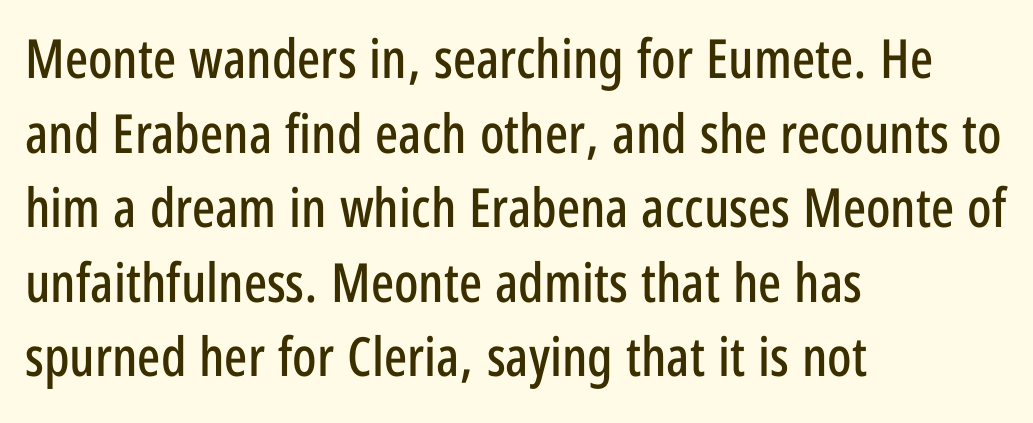
Stroke terminals: plain, sans-serif. Quick note: interline space is typical. Students, note that the glyphs here touch the page at normal intervals. The specimen omits any rule beneath the text block's lines. These lines are set flush left with a ragged right edge. Think of a printed novel: that variable character pitch is what you see here.
